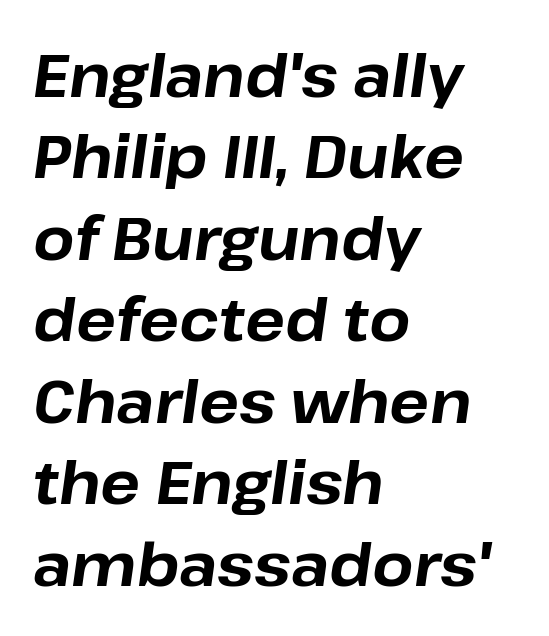
The image shows 59 px bold type, italic (leaning right); set left-aligned, normal line spacing (1.38x), normal letter spacing, not underlined; low stroke contrast and a medium x-height.
